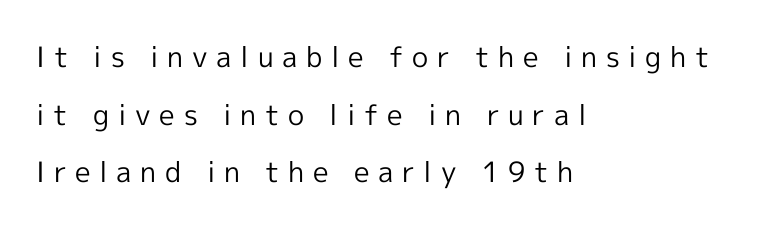
Q: Is the text bold? A: No.
Q: Is the text italic (slanted)? A: No, it is upright.
Q: Is the typeface a serif or a sans-serif typeface? A: Sans-serif.
Q: Is the text underlined? A: No.
Q: How is the paragraph aligned? A: Left-aligned.
Q: Is the spacing between letters normal or unusually wide? A: Unusually wide.
Q: Is the spacing between lines tight, normal or loose? A: Loose.
Q: Width (condensed, normal, or wide)? A: Normal.
Q: x-height? A: Medium.
Q: Monospaced? A: No.
